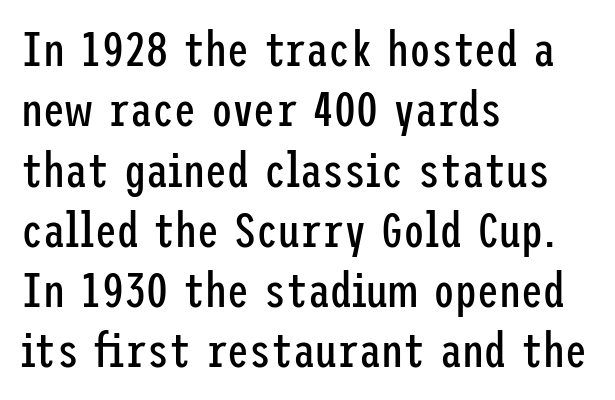
{"serif": "no", "italic": "no", "bold": "no", "weight": "regular", "width": "condensed", "stroke_contrast": "low", "x_height": "medium", "underline": "no", "align": "left", "line_spacing_ratio": 1.23, "letter_spacing": "normal", "letter_spacing_em": 0.0, "glyph_px": 49}
